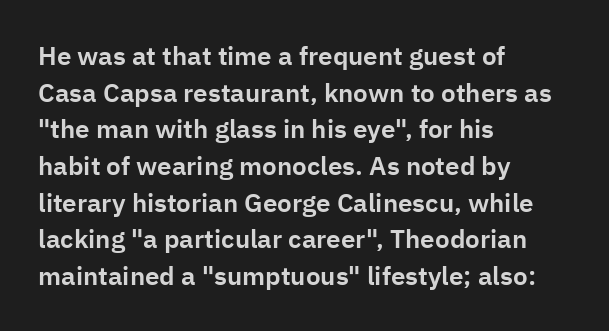
Here the glyphs are tracked normally, forming tight word shapes. Upright lettering throughout. Underline: absent. The lines are quadded left.
